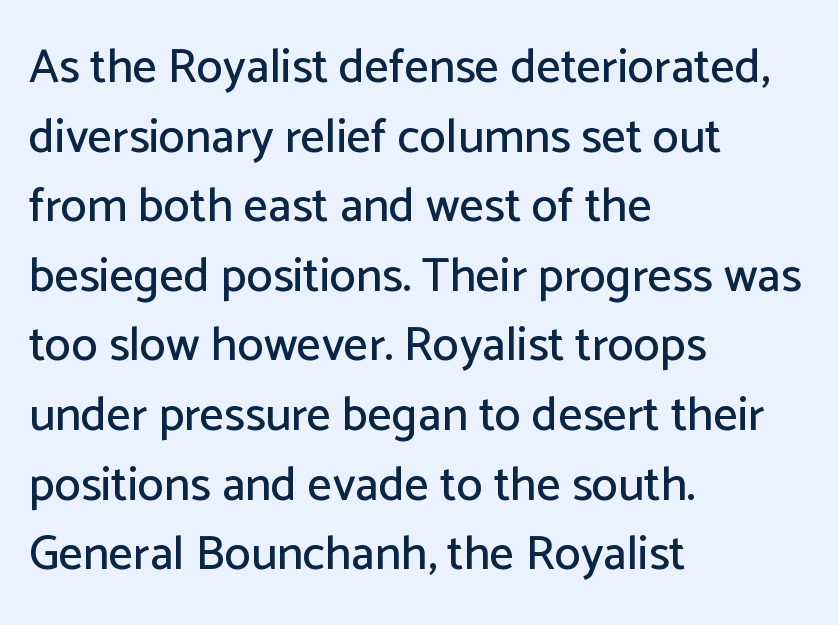
{"serif": "no", "italic": "no", "width": "normal", "stroke_contrast": "low", "x_height": "medium", "monospaced": "no", "underline": "no", "align": "left", "line_spacing": "normal", "line_spacing_ratio": 1.45, "letter_spacing": "normal", "letter_spacing_em": 0.0, "glyph_px": 48}
